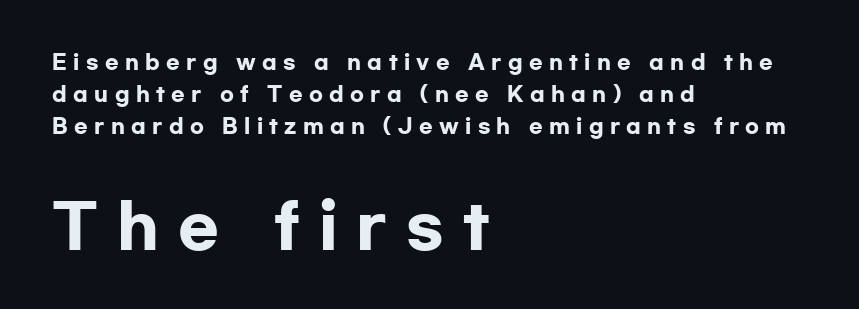
Nope, no serifs anywhere on these letters. A dark, heavy texture on the line: the type is bold. The composition opens small and finishes big. Here the designer chose a conventional face with non-uniform glyph widths. Horizontal alignment here is leftward, the default for most running prose. A normal amount of white space separates one row of letters from the next.
